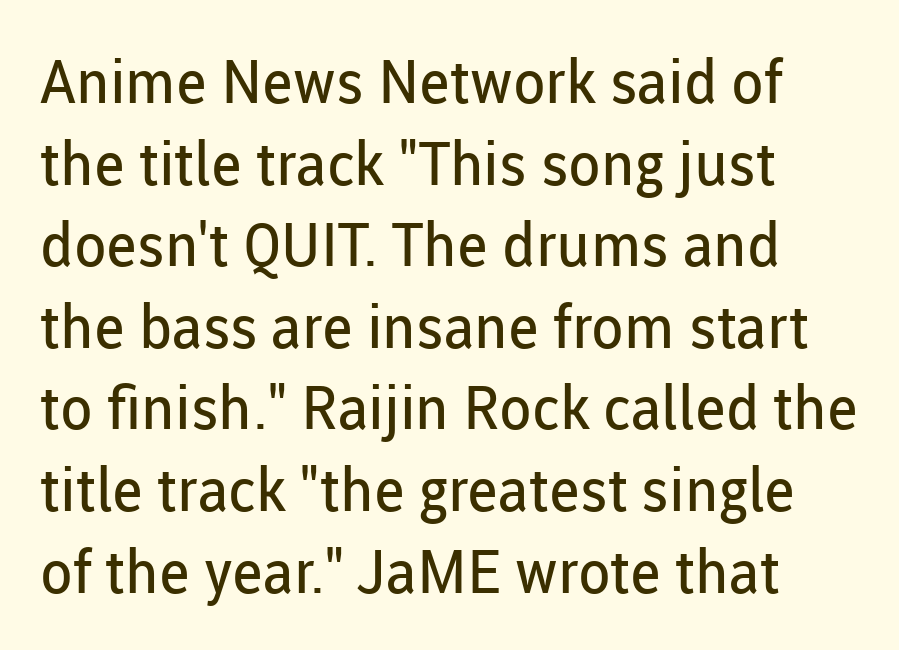
Q: Is the text bold? A: No.
Q: Is the text italic (slanted)? A: No, it is upright.
Q: Is the typeface a serif or a sans-serif typeface? A: Sans-serif.
Q: Is the text underlined? A: No.
Q: How is the paragraph aligned? A: Left-aligned.
Q: Is the spacing between letters normal or unusually wide? A: Normal.
Q: Is the spacing between lines tight, normal or loose? A: Normal.
Q: Width (condensed, normal, or wide)? A: Normal.
Q: Stroke contrast? A: Low.
Q: x-height? A: Medium.
Q: Monospaced? A: No.
